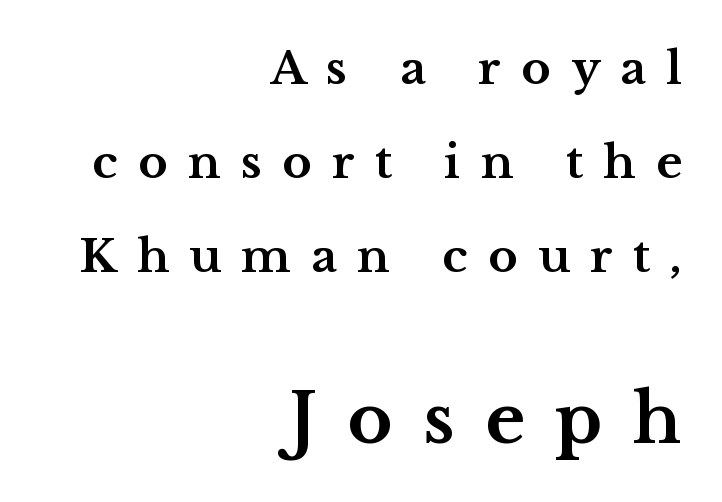
The rendering anchors every line to the right-hand side. Horizontal bands of white between lines are thick stripes. This is heavy type, rendered in bold. The type sits square on the baseline with zero lean. Little horizontal feet cap the strokes, marking this as serif type.
